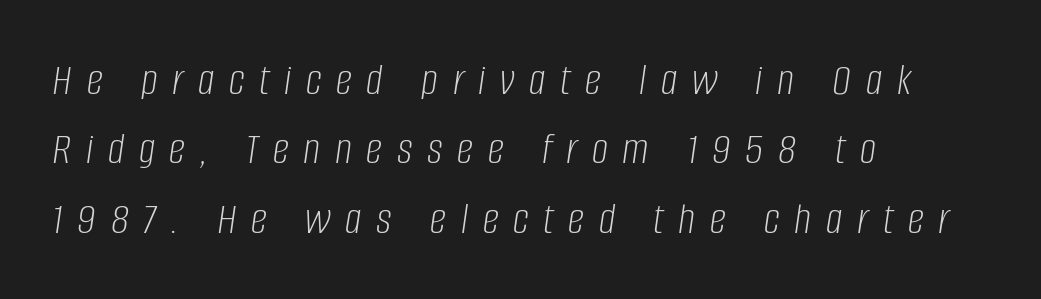
Q: Is the text bold? A: No.
Q: Is the text italic (slanted)? A: Yes, it leans right by about 8 degrees.
Q: Is the text underlined? A: No.
Q: How is the paragraph aligned? A: Left-aligned.
Q: Is the spacing between letters normal or unusually wide? A: Unusually wide.
Q: Is the spacing between lines tight, normal or loose? A: Normal.
Q: Width (condensed, normal, or wide)? A: Condensed.
Q: Stroke contrast? A: Low.
Q: x-height? A: Large.
Q: Monospaced? A: No.
